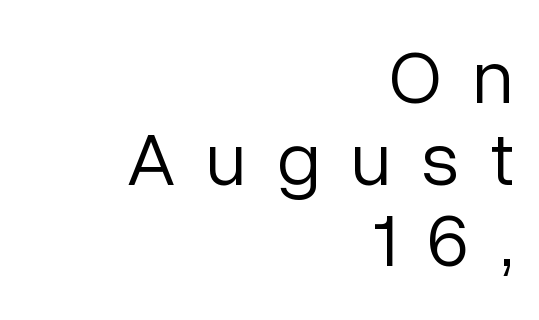
{"serif": "no", "italic": "no", "bold": "no", "weight": "light", "width": "normal", "stroke_contrast": "low", "x_height": "medium", "monospaced": "no", "underline": "no", "align": "right", "line_spacing": "tight", "line_spacing_ratio": 1.06, "letter_spacing": "wide", "letter_spacing_em": 0.4, "glyph_px": 77}
